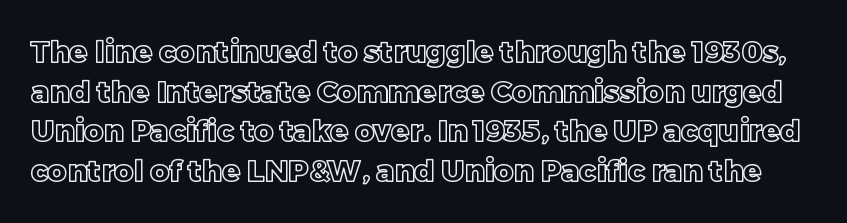
Q: Is the text italic (slanted)? A: No, it is upright.
Q: Is the text underlined? A: No.
Q: Is the spacing between letters normal or unusually wide? A: Normal.
Q: Is the spacing between lines tight, normal or loose? A: Normal.
Q: Width (condensed, normal, or wide)? A: Normal.
Q: x-height? A: Large.
Q: Monospaced? A: No.
